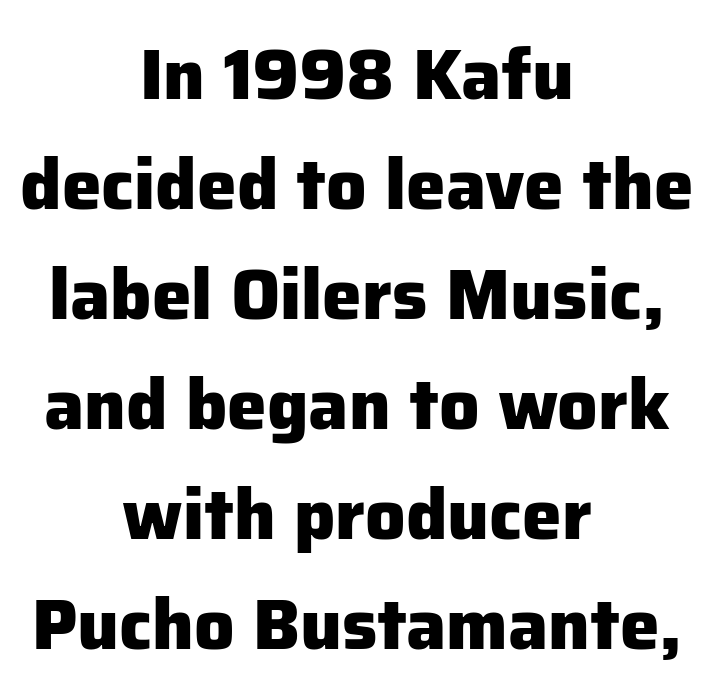
The specimen omits any rule beneath the text block's lines. Every row of glyphs is offset so its center matches the block's center. The rendering uses a bold face; every stroke is thick and dark. These lines are composed in type without serifs. The lettering holds an erect, upright posture throughout. Is this a fixed-width face? No — the glyphs have proportional, varying widths.
